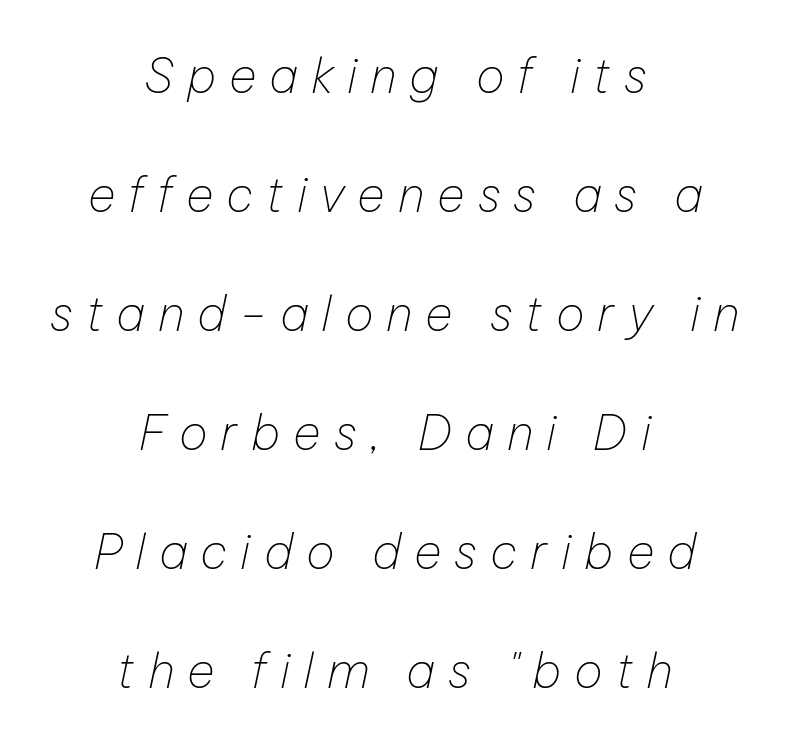
The image shows 48 px thin type, italic (leaning right); set centered, loose line spacing (2.48x), unusually wide letter spacing (+0.27 em), not underlined; low stroke contrast and a medium x-height.
